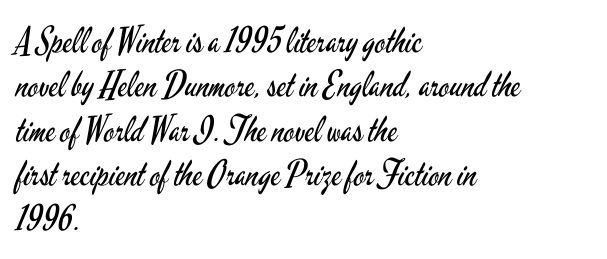
Q: Is the text bold? A: No.
Q: Is the text italic (slanted)? A: Yes.
Q: Is the typeface a serif or a sans-serif typeface? A: Sans-serif.
Q: Is the text underlined? A: No.
Q: How is the paragraph aligned? A: Left-aligned.
Q: Is the spacing between letters normal or unusually wide? A: Normal.
Q: Is the spacing between lines tight, normal or loose? A: Normal.
Q: Width (condensed, normal, or wide)? A: Condensed.
Q: Stroke contrast? A: Low.
Q: x-height? A: Small.
Q: Monospaced? A: No.
